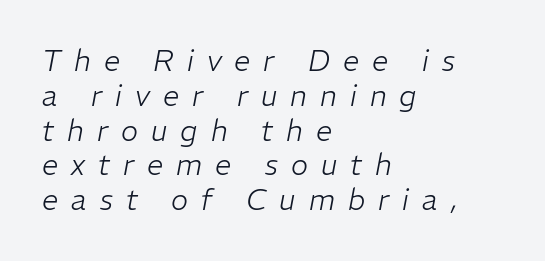
The image shows 29 px light type, italic (leaning right); set left-aligned, line spacing 1.2x, unusually wide letter spacing (+0.45 em), not underlined; low stroke contrast and a medium x-height.
